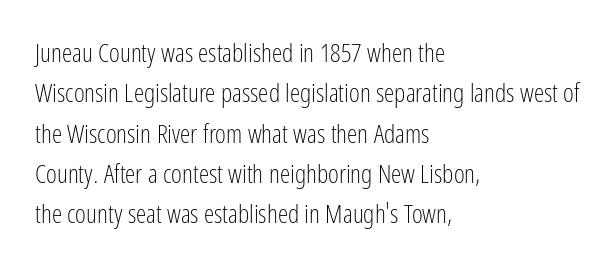
{"italic": "no", "bold": "no", "underline": "no", "align": "left", "line_spacing": "normal", "line_spacing_ratio": 1.55, "letter_spacing": "normal", "letter_spacing_em": 0.0, "glyph_px": 26}
